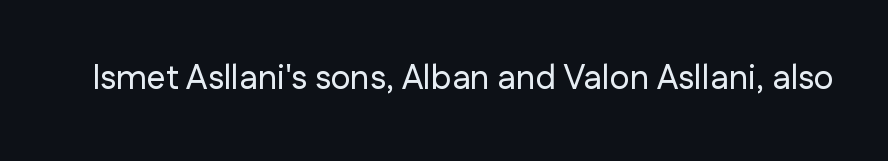
The image shows 34 px sans-serif type, upright; set normal letter spacing, not underlined; low stroke contrast and a medium x-height.
